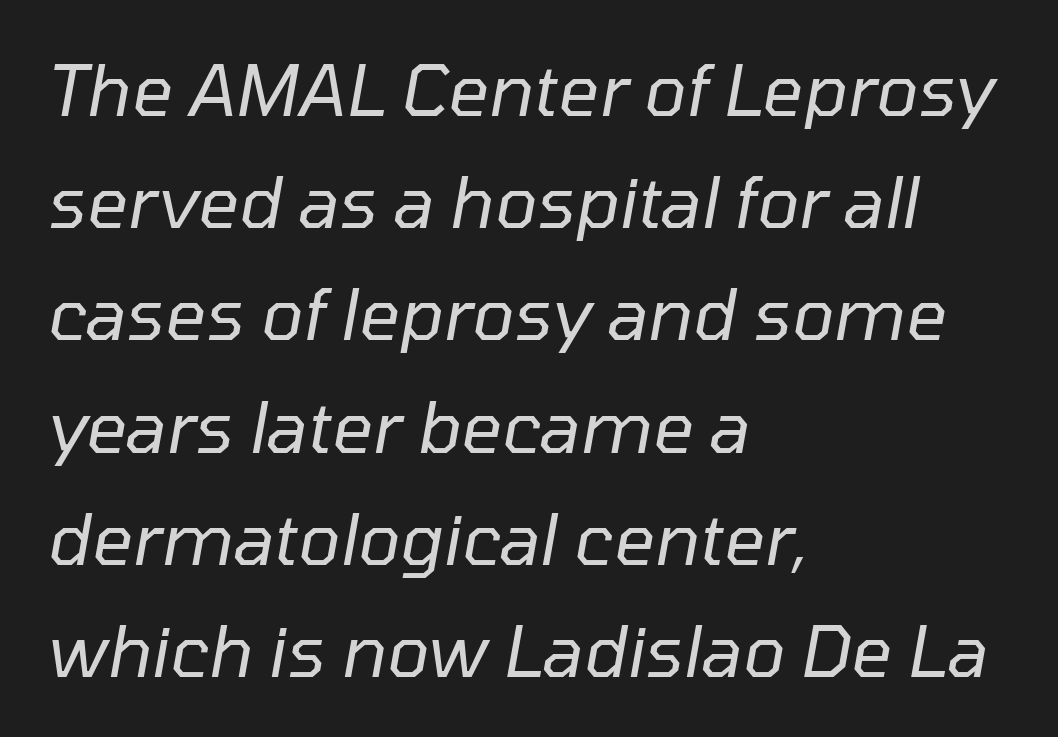
Q: Is the text bold? A: No.
Q: Is the text italic (slanted)? A: Yes, it leans right by about 10 degrees.
Q: Is the text underlined? A: No.
Q: How is the paragraph aligned? A: Left-aligned.
Q: Is the spacing between letters normal or unusually wide? A: Normal.
Q: Is the spacing between lines tight, normal or loose? A: Normal.
Q: Width (condensed, normal, or wide)? A: Normal.
Q: Stroke contrast? A: Low.
Q: x-height? A: Medium.
Q: Monospaced? A: No.
